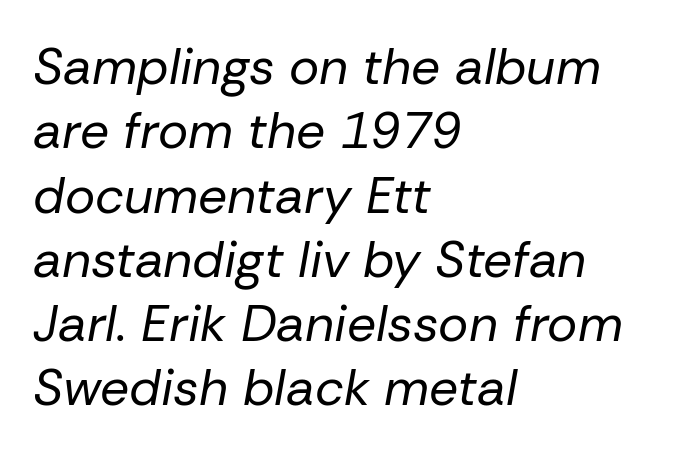
{"italic": "yes", "lean": "right", "slant_degrees": 10, "bold": "no", "weight": "regular", "width": "normal", "stroke_contrast": "low", "x_height": "medium", "monospaced": "no", "underline": "no", "align": "left", "line_spacing": "normal", "line_spacing_ratio": 1.26, "letter_spacing": "normal", "letter_spacing_em": 0.0, "glyph_px": 51}
